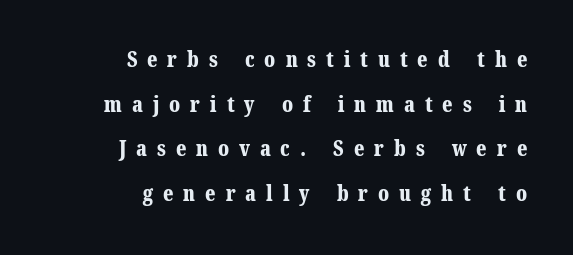
The image shows 21 px bold type, upright; set right-aligned, loose line spacing (2.13x), unusually wide letter spacing (+0.47 em), not underlined.
